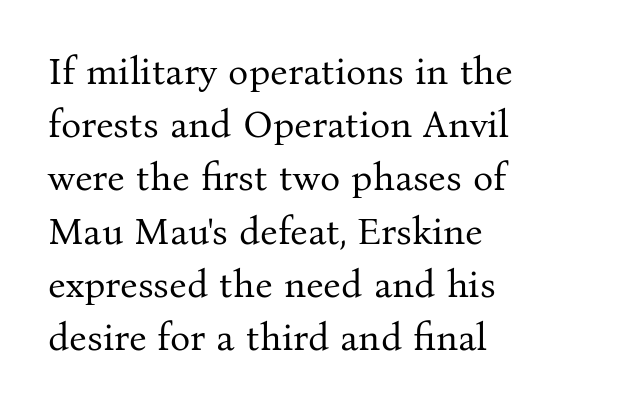
The image shows 38 px regular-weight serif type, upright; set left-aligned, normal line spacing (1.4x), normal letter spacing, not underlined; medium stroke contrast and a medium x-height.
